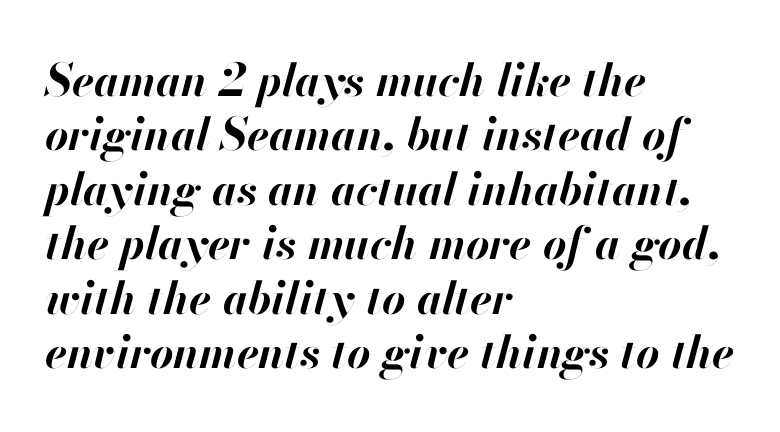
Strong, thick strokes mark this as bold type. Check under the words: just untouched page. Every character sits at an angle, as italics do. How are the letters spaced? Ordinarily, with no added tracking. Spacing verdict: proportional, widths tailored to each character.
